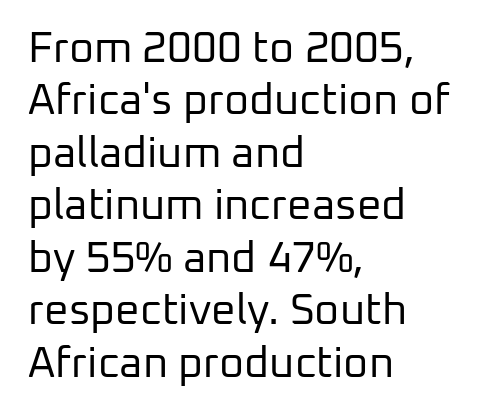
A bare baseline throughout the passage. Varying glyph widths throughout — classic text-font behaviour. This rendering uses left alignment, leaving the right contour irregular. Tracking value appears to be zero — textbook default spacing.
